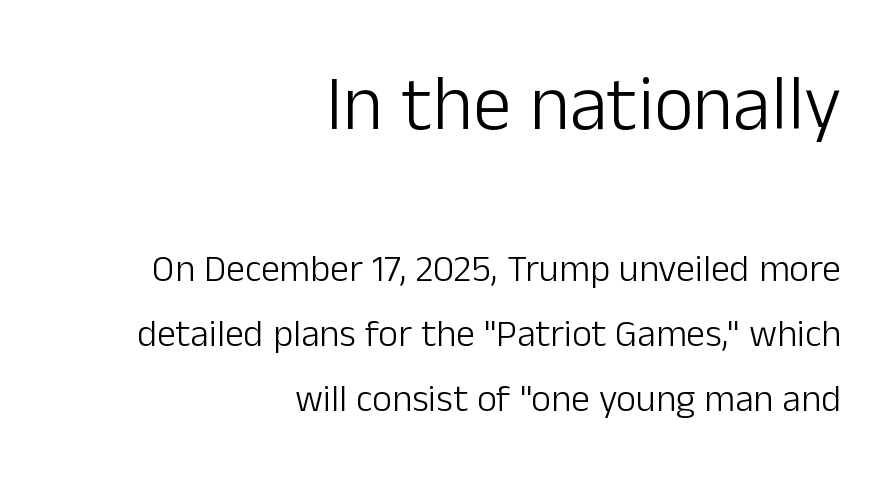
The image shows 77 px light sans-serif type, upright; set right-aligned, normal line spacing (1.7x), normal letter spacing, not underlined; the first (top) block is 2.03x larger; low stroke contrast and a medium x-height.
